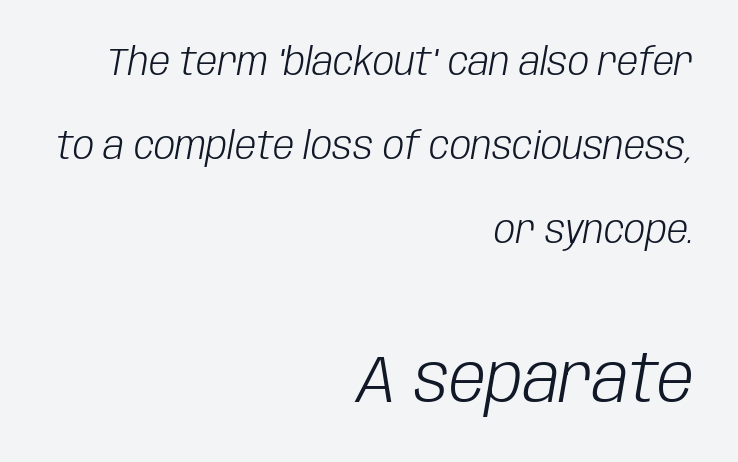
A typesetter would call this proportional, since set widths differ per character. Rows of type keep a wide berth in the vertical direction. Words float on clear page, feet unadorned. Character size in the trailing block exceeds that of the leading block. Compared with a typical body face, this is equally light or lighter still.
